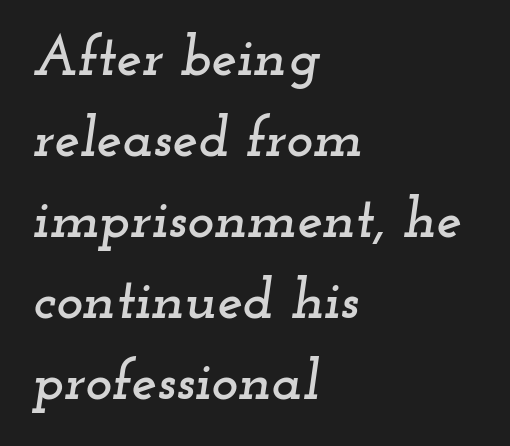
The image shows 57 px wide serif type, italic (leaning right); set left-aligned, normal line spacing (1.42x), normal letter spacing, not underlined; low stroke contrast and a small x-height.
